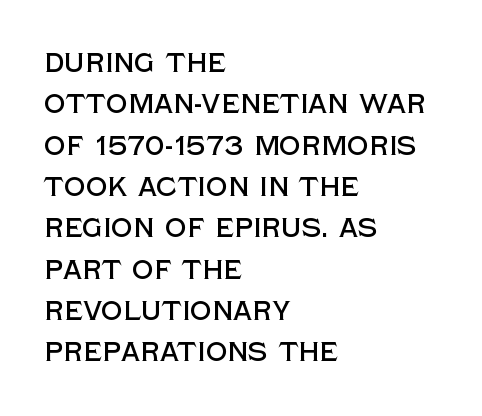
Successive baselines arrive at the customary interval. Short and long lines alike share a common starting point at left. Italic: no, the glyphs are upright roman. Short note: letters normally spaced. Quick note: underline off.
